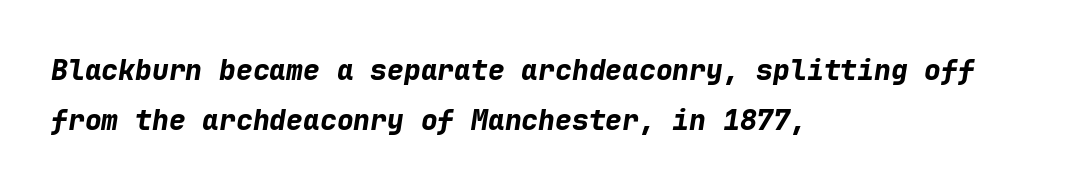
Q: Is the text bold? A: Yes.
Q: Is the text italic (slanted)? A: Yes, it leans right by about 9 degrees.
Q: Is the text underlined? A: No.
Q: How is the paragraph aligned? A: Left-aligned.
Q: Is the spacing between letters normal or unusually wide? A: Normal.
Q: Width (condensed, normal, or wide)? A: Normal.
Q: Stroke contrast? A: Low.
Q: x-height? A: Medium.
Q: Monospaced? A: Yes.
